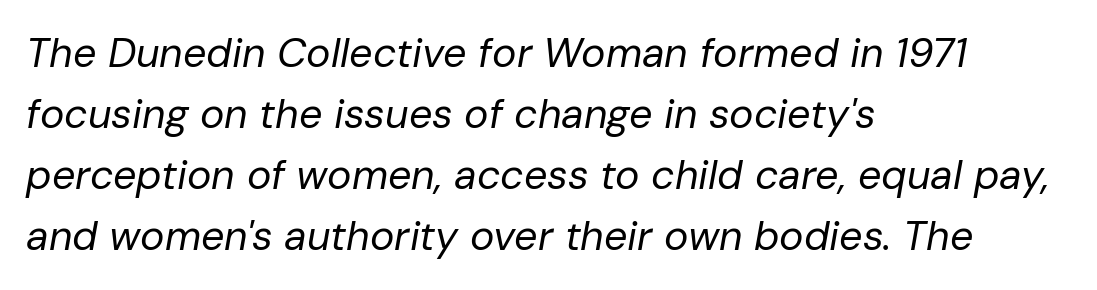
Summary of weight: not heavy and not bold. You could not count columns in this text — the font is proportionally spaced. Layout note: lines flush left. Only glyphs here, with clear space below each row. Vertical spacing — default. Is the type slanted? Yes — the strokes lean at a clear angle.
